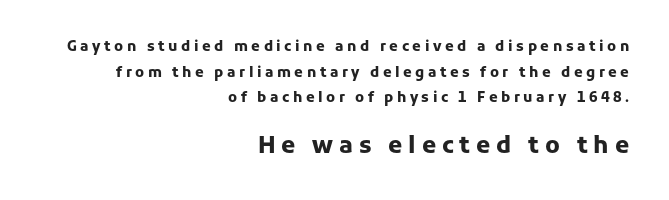
Q: Is the text bold? A: Yes.
Q: Is the text italic (slanted)? A: No, it is upright.
Q: Is the text underlined? A: No.
Q: How is the paragraph aligned? A: Right-aligned.
Q: Is the spacing between letters normal or unusually wide? A: Unusually wide.
Q: Which block of text is set in a larger size, the first (top) or the second (bottom)? A: The second (bottom) one.
